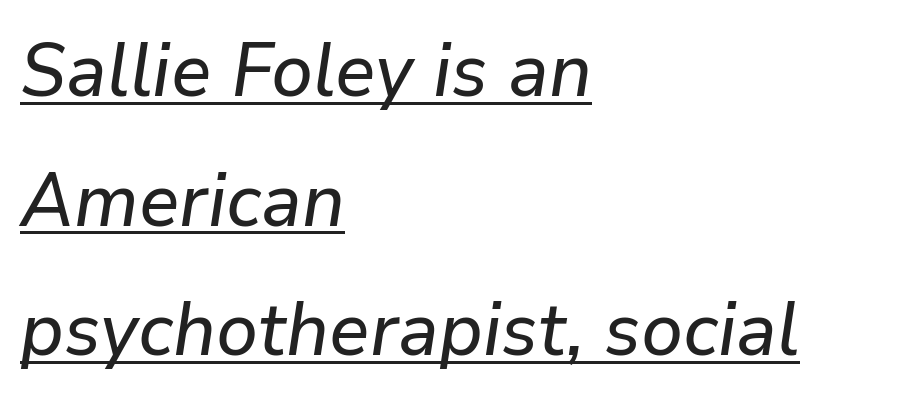
Is this a fixed-width face? No — the glyphs have proportional, varying widths. This is oblique type, the kind used for emphasis or titles. This is underlined copy, the kind a proofreader might mark for attention. These lines stack with their left ends in a neat column. Glyph-to-glyph distance matches everyday printed text.
